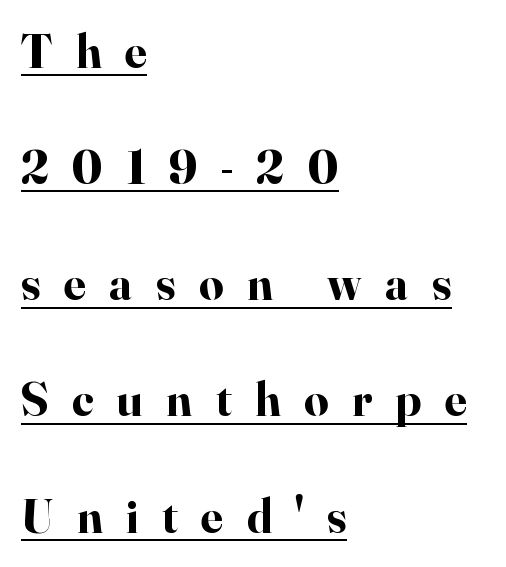
Q: Is the text bold? A: Yes.
Q: Is the text italic (slanted)? A: No, it is upright.
Q: Is the typeface a serif or a sans-serif typeface? A: Serif.
Q: Is the text underlined? A: Yes.
Q: How is the paragraph aligned? A: Left-aligned.
Q: Is the spacing between letters normal or unusually wide? A: Unusually wide.
Q: Is the spacing between lines tight, normal or loose? A: Loose.
Q: Width (condensed, normal, or wide)? A: Normal.
Q: Stroke contrast? A: High.
Q: x-height? A: Small.
Q: Monospaced? A: No.
